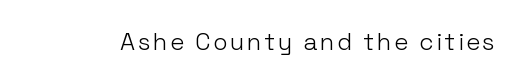
Only glyphs here, with clear space below each row. Posture: upright roman. The font is comparable to plain body text, perhaps lighter.
